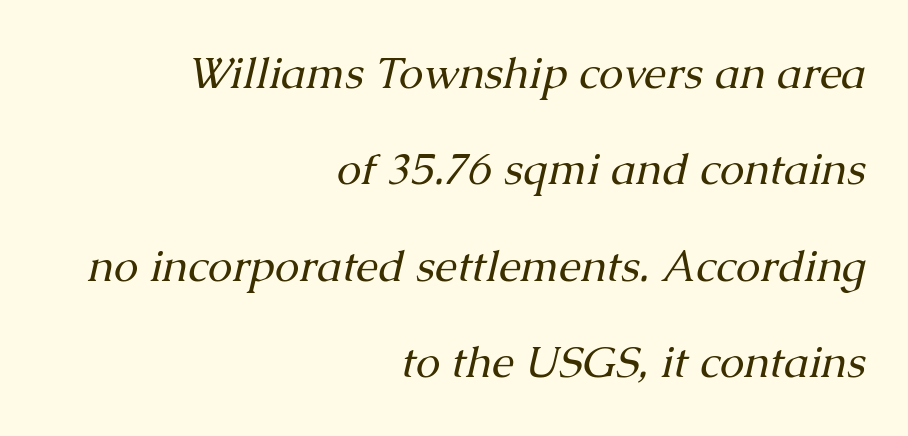
Words appear dense and cohesive because spacing is normal. Tall strokes in this sample are angled rather than plumb. The zone under the glyphs is completely vacant. Compared with a typical body face, this is equally light or lighter still. The text block is weighted toward the right margin, trailing off unevenly leftward. The rendering uses natural spacing where letterforms have individual widths.
